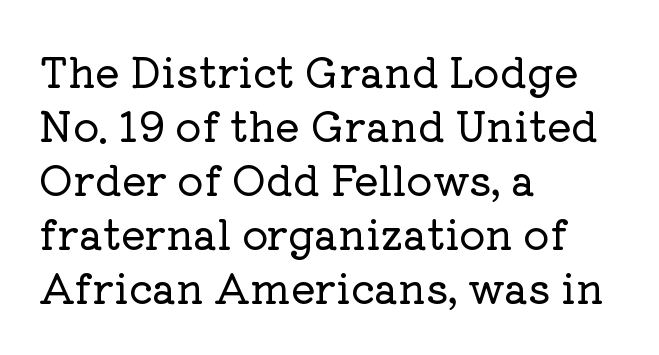
The rows are spaced the way most documents space them. In terms of letterform style, serifs are clearly present. Tracking value appears to be zero — textbook default spacing. A bare baseline throughout the passage. This sample has the flowing, uneven cadence of proportional lettering. If you drew a ruler down the left edge, every line would touch it.
